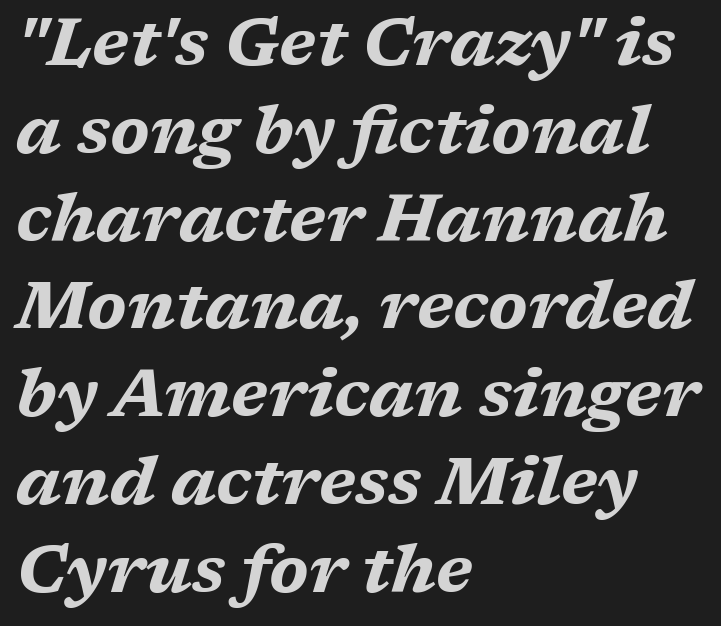
Q: Is the text bold? A: Yes.
Q: Is the text italic (slanted)? A: Yes, it leans right by about 17 degrees.
Q: Is the text underlined? A: No.
Q: How is the paragraph aligned? A: Left-aligned.
Q: Is the spacing between letters normal or unusually wide? A: Normal.
Q: Is the spacing between lines tight, normal or loose? A: Normal.
Q: Width (condensed, normal, or wide)? A: Wide.
Q: Stroke contrast? A: Medium.
Q: x-height? A: Medium.
Q: Monospaced? A: No.
